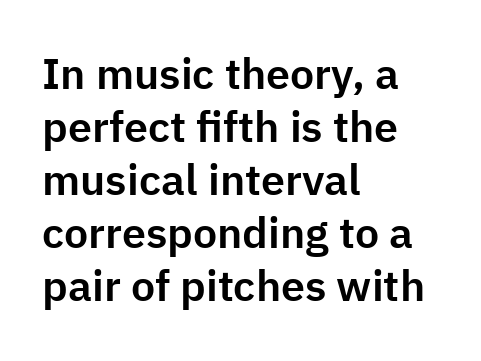
Q: Is the text italic (slanted)? A: No, it is upright.
Q: Is the typeface a serif or a sans-serif typeface? A: Sans-serif.
Q: Is the text underlined? A: No.
Q: How is the paragraph aligned? A: Left-aligned.
Q: Is the spacing between letters normal or unusually wide? A: Normal.
Q: Width (condensed, normal, or wide)? A: Normal.
Q: Stroke contrast? A: Low.
Q: x-height? A: Medium.
Q: Monospaced? A: No.
